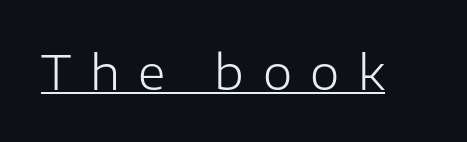
Check where the strokes stop: nothing finishes them off — pure sans. The typesetter has applied underlining to the passage shown. The lettering stays uniformly vertical, giving the passage a roman look. Caption: expanded tracking, letters set apart. The typeface has the unassuming heft of standard copy or less.
